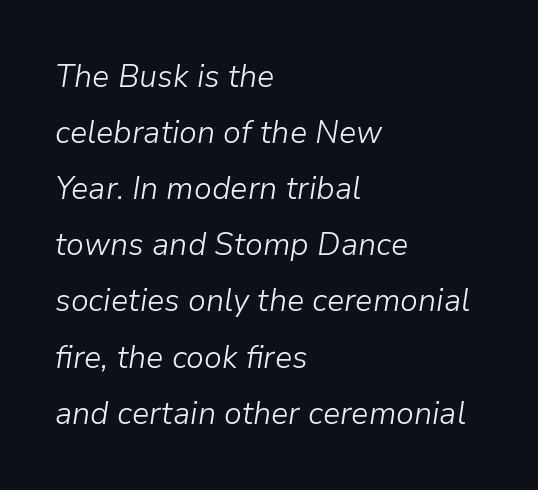
The typesetter chose a ragged-right arrangement here. Think standard paragraph weight, or any step lighter than that. Descenders are the only things crossing below the line. The rendering uses natural spacing where letterforms have individual widths. Nothing unusual about the tracking: characters are spaced as the font intends.
